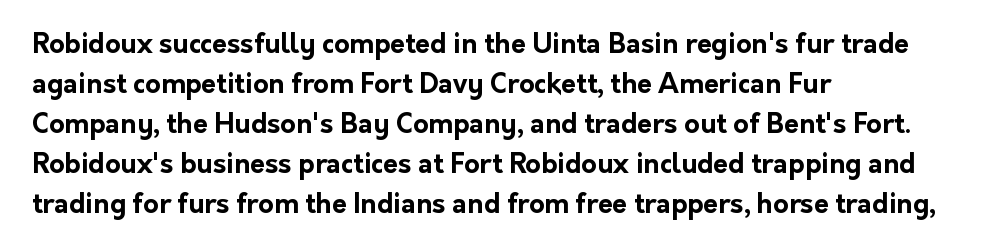
A student would call this left alignment; a typographer would say flush left, rag right. Lines of text with bare space underneath. Does the weight exceed regular? Yes, all the way to bold. Posture: vertical. The rows are spaced the way most documents space them. In terms of letterspacing, this is plain default setting.
